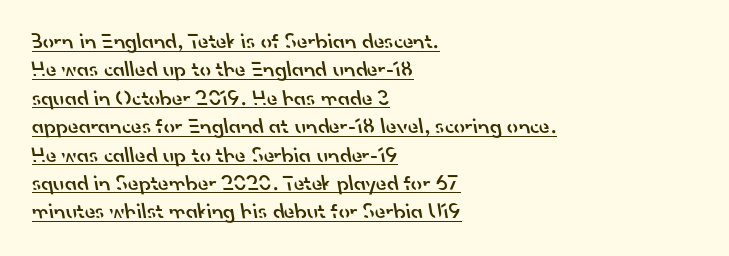
The image shows 22 px text type; set left-aligned, normal line spacing (1.29x), normal letter spacing, underlined.
